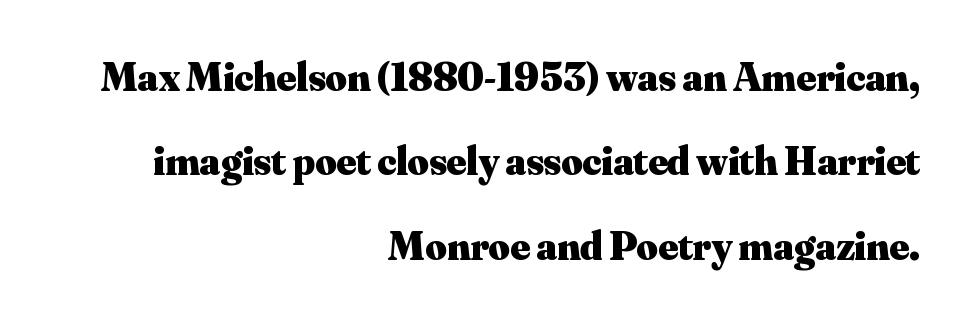
{"serif": "yes", "italic": "no", "bold": "yes", "weight": "heavy", "width": "normal", "stroke_contrast": "medium", "x_height": "small", "monospaced": "no", "underline": "no", "align": "right", "line_spacing": "loose", "line_spacing_ratio": 2.06, "letter_spacing": "normal", "letter_spacing_em": 0.0, "glyph_px": 41}
